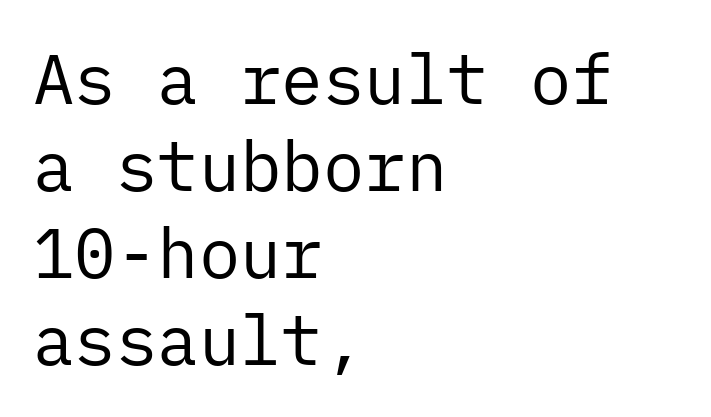
Q: Is the text bold? A: No.
Q: Is the text italic (slanted)? A: No, it is upright.
Q: Is the typeface a serif or a sans-serif typeface? A: Sans-serif.
Q: Is the text underlined? A: No.
Q: How is the paragraph aligned? A: Left-aligned.
Q: Is the spacing between letters normal or unusually wide? A: Normal.
Q: Is the spacing between lines tight, normal or loose? A: Normal.
Q: Width (condensed, normal, or wide)? A: Normal.
Q: Stroke contrast? A: Low.
Q: x-height? A: Medium.
